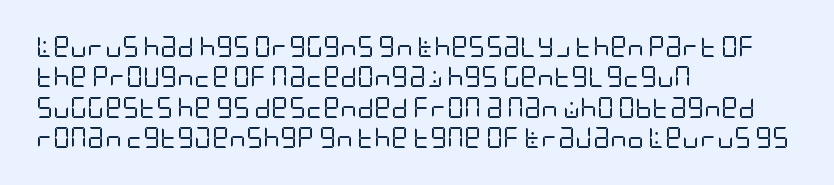
Q: Is the text bold? A: No.
Q: Is the text italic (slanted)? A: No, it is upright.
Q: Is the text underlined? A: No.
Q: How is the paragraph aligned? A: Left-aligned.
Q: Is the spacing between letters normal or unusually wide? A: Normal.
Q: Is the spacing between lines tight, normal or loose? A: Normal.
